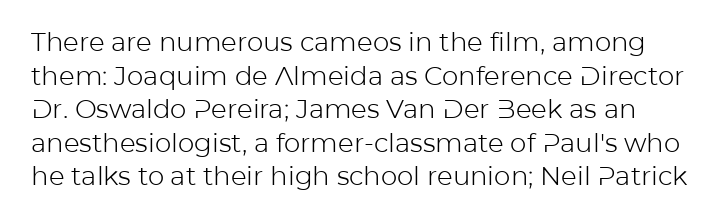
{"italic": "no", "bold": "no", "underline": "no", "line_spacing": "normal", "line_spacing_ratio": 1.29, "letter_spacing": "normal", "letter_spacing_em": 0.0, "glyph_px": 26}
